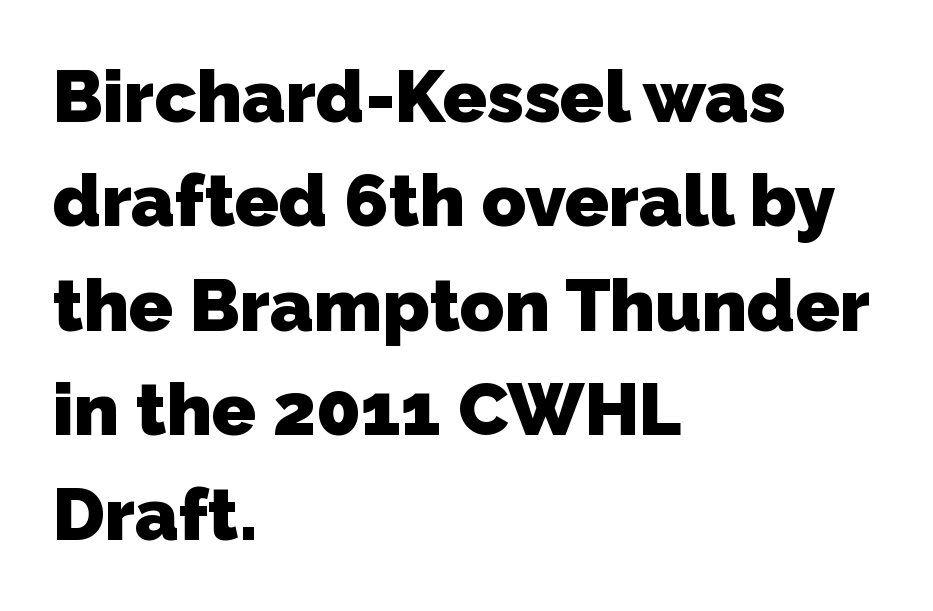
The passage shown is typeset with a sans-serif family. The text block is weighted toward the left margin, trailing off unevenly rightward. Does extra space separate the letters? No, they use regular spacing. Looks like regular typesetting: each glyph gets only the width it needs.
